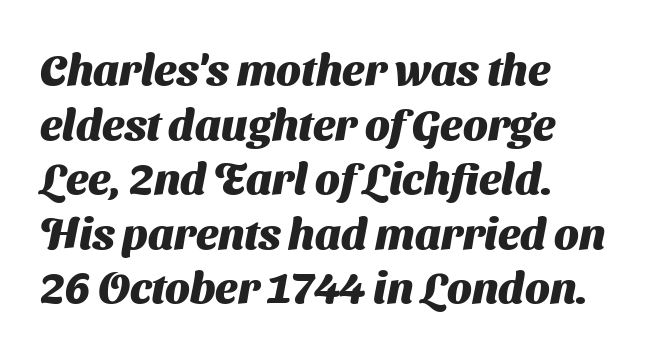
The image shows 44 px heavy sans-serif type; set left-aligned, line spacing 1.24x, normal letter spacing, not underlined; medium stroke contrast and a medium x-height.
